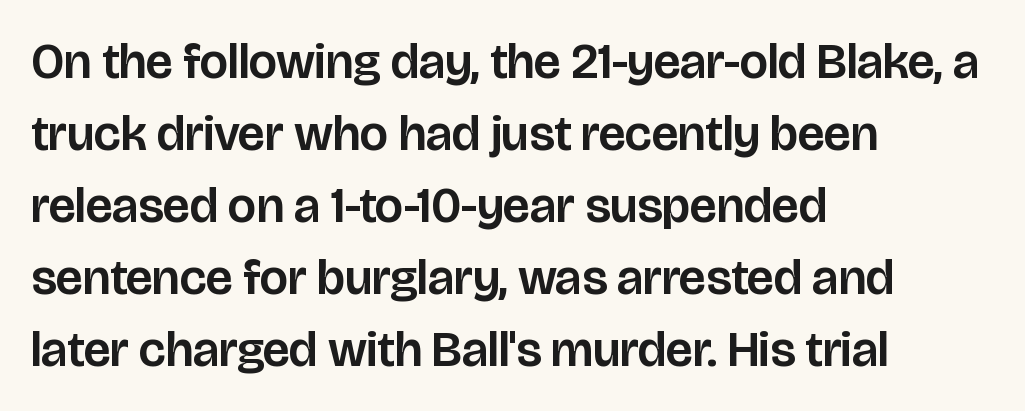
{"serif": "no", "italic": "no", "width": "normal", "stroke_contrast": "low", "x_height": "large", "monospaced": "no", "underline": "no", "align": "left", "line_spacing": "normal", "line_spacing_ratio": 1.44, "letter_spacing": "normal", "letter_spacing_em": 0.0, "glyph_px": 50}
